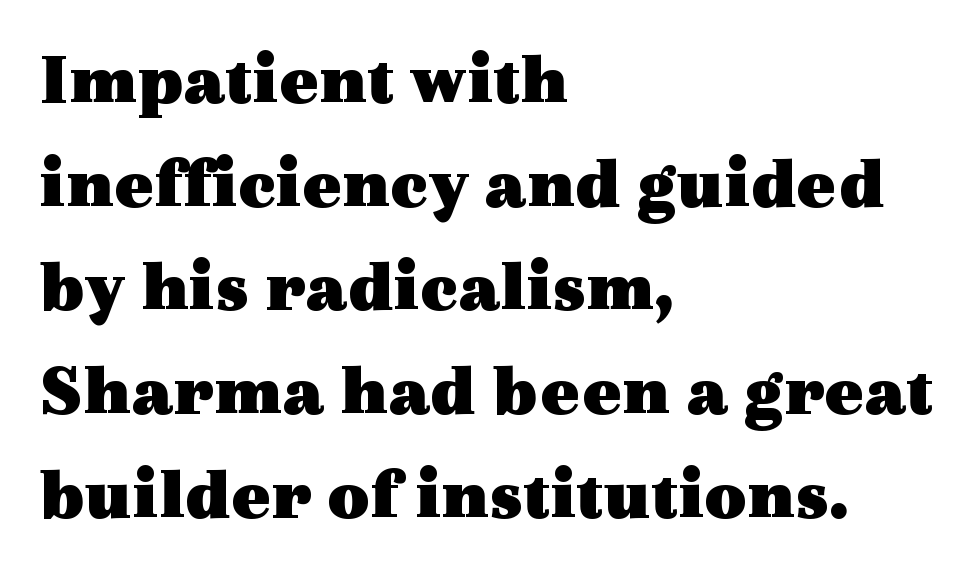
The image shows 73 px heavy, wide serif type, upright; set left-aligned, normal line spacing (1.42x), normal letter spacing, not underlined; a medium x-height.
